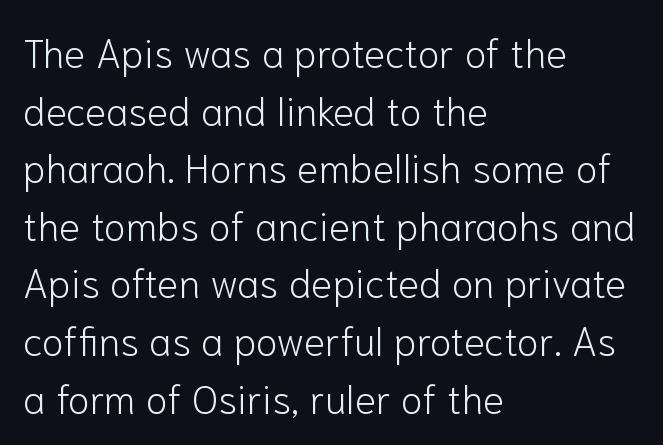
Q: Is the text bold? A: No.
Q: Is the text italic (slanted)? A: No, it is upright.
Q: Is the typeface a serif or a sans-serif typeface? A: Sans-serif.
Q: Is the text underlined? A: No.
Q: How is the paragraph aligned? A: Left-aligned.
Q: Is the spacing between letters normal or unusually wide? A: Normal.
Q: Is the spacing between lines tight, normal or loose? A: Normal.
Q: Width (condensed, normal, or wide)? A: Normal.
Q: Stroke contrast? A: Low.
Q: x-height? A: Medium.
Q: Monospaced? A: No.
